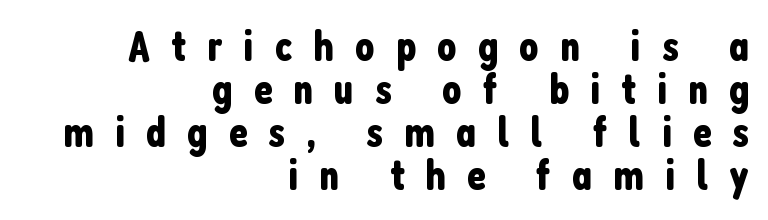
{"serif": "no", "italic": "no", "width": "condensed", "stroke_contrast": "low", "x_height": "medium", "monospaced": "no", "underline": "no", "align": "right", "line_spacing": "tight", "line_spacing_ratio": 1.0, "letter_spacing": "wide", "letter_spacing_em": 0.49, "glyph_px": 43}
